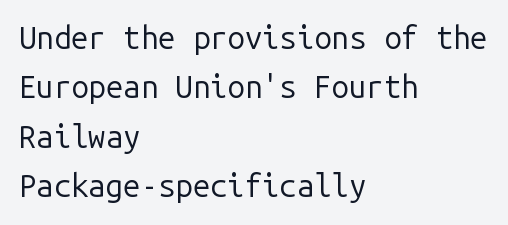
The image shows 31 px regular-weight sans-serif type, upright, monospaced; set left-aligned, normal line spacing (1.59x), normal letter spacing, not underlined; low stroke contrast and a medium x-height.
